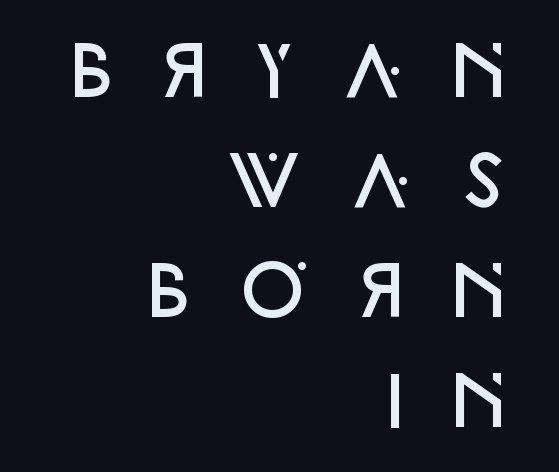
{"serif": "no", "italic": "no", "bold": "semi", "weight": "semibold", "width": "normal", "stroke_contrast": "low", "x_height": "large", "monospaced": "no", "underline": "no", "align": "right", "line_spacing": "normal", "line_spacing_ratio": 1.64, "letter_spacing": "wide", "letter_spacing_em": 0.46, "glyph_px": 67}
